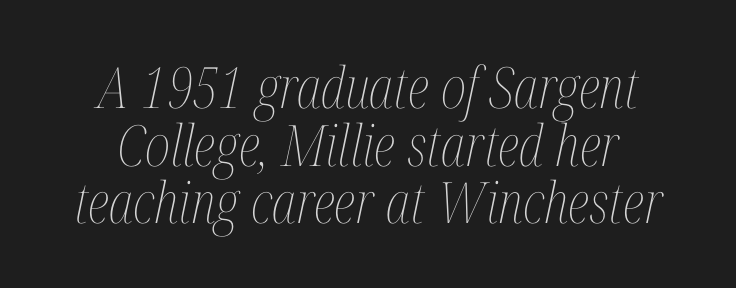
Q: Is the text bold? A: No.
Q: Is the text italic (slanted)? A: Yes, it leans right by about 12 degrees.
Q: Is the text underlined? A: No.
Q: How is the paragraph aligned? A: Centered.
Q: Is the spacing between letters normal or unusually wide? A: Normal.
Q: Is the spacing between lines tight, normal or loose? A: Tight.
Q: Width (condensed, normal, or wide)? A: Condensed.
Q: Stroke contrast? A: Medium.
Q: x-height? A: Medium.
Q: Monospaced? A: No.
